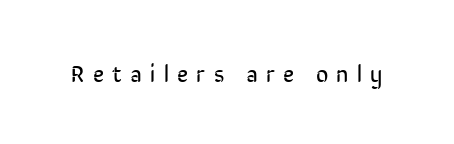
The lettering holds an erect, upright posture throughout. The tracking jumps out immediately: characters are airy and widely separated. Counters stay open thanks to moderate or lighter strokes. Decoration check: the copy has no underline.
